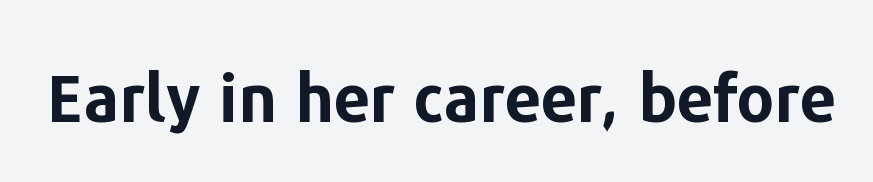
{"serif": "no", "italic": "no", "bold": "yes", "weight": "bold", "width": "normal", "stroke_contrast": "low", "x_height": "medium", "monospaced": "no", "underline": "no", "letter_spacing": "normal", "letter_spacing_em": 0.0, "glyph_px": 65}
